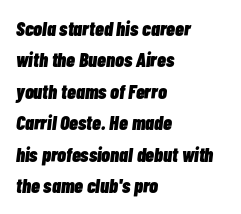
The image shows 20 px bold type, italic (leaning right); set left-aligned, normal line spacing (1.57x), normal letter spacing, not underlined.
